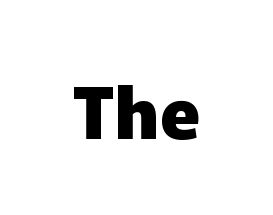
The image shows 72 px heavy sans-serif type, upright; set normal letter spacing, not underlined; low stroke contrast and a medium x-height.
